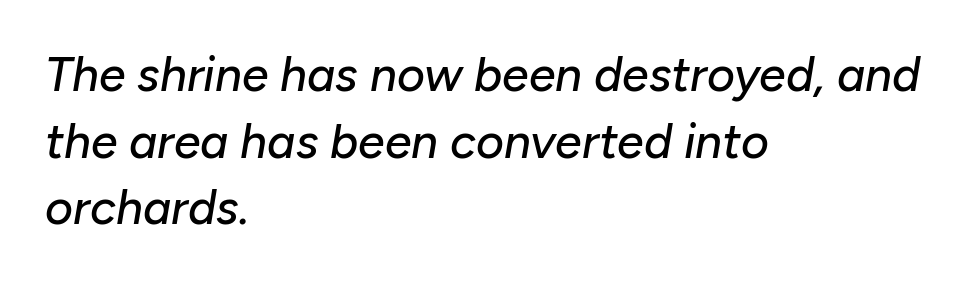
The image shows 48 px text type, italic (leaning right); set left-aligned, normal line spacing (1.39x), normal letter spacing, not underlined; low stroke contrast and a medium x-height.
